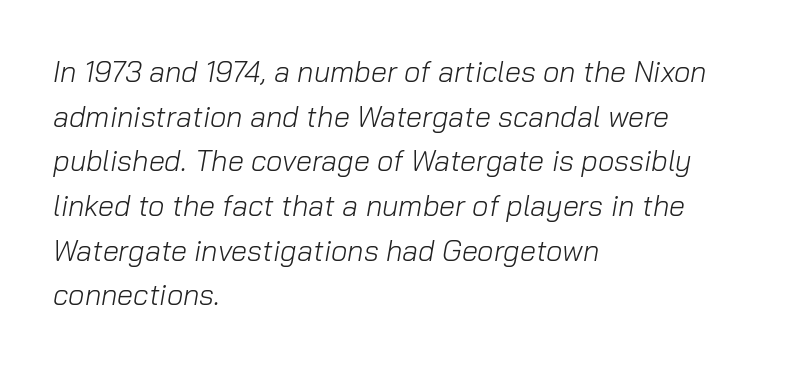
The image shows 29 px light type, italic (leaning right); set left-aligned, normal line spacing (1.54x), normal letter spacing, not underlined; low stroke contrast and a medium x-height.
